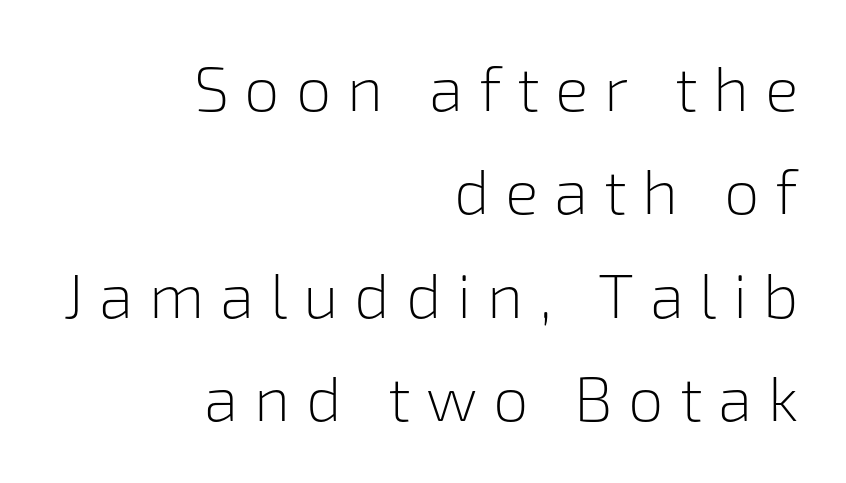
The image shows 63 px light sans-serif type, upright; set right-aligned, normal line spacing (1.64x), unusually wide letter spacing (+0.25 em), not underlined; low stroke contrast and a medium x-height.
